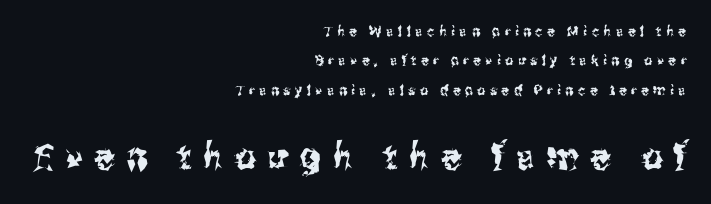
Q: Is the text italic (slanted)? A: No, it is upright.
Q: Is the typeface a serif or a sans-serif typeface? A: Sans-serif.
Q: Is the text underlined? A: No.
Q: How is the paragraph aligned? A: Right-aligned.
Q: Is the spacing between letters normal or unusually wide? A: Unusually wide.
Q: Is the spacing between lines tight, normal or loose? A: Loose.
Q: Which block of text is set in a larger size, the first (top) or the second (bottom)? A: The second (bottom) one.
Q: Width (condensed, normal, or wide)? A: Condensed.
Q: Stroke contrast? A: Medium.
Q: x-height? A: Medium.
Q: Monospaced? A: No.
